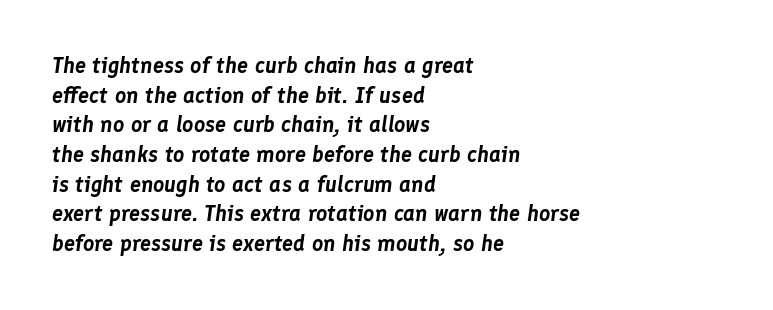
Q: Is the text italic (slanted)? A: Yes, it leans right by about 8 degrees.
Q: Is the text underlined? A: No.
Q: How is the paragraph aligned? A: Left-aligned.
Q: Is the spacing between letters normal or unusually wide? A: Normal.
Q: Is the spacing between lines tight, normal or loose? A: Normal.
